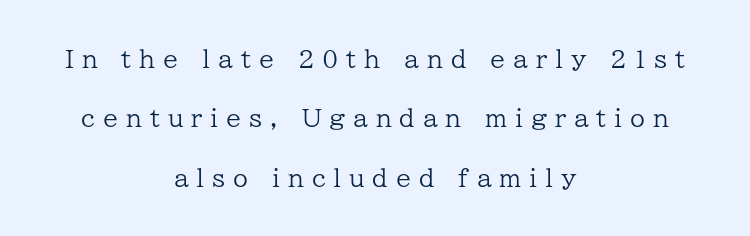
{"italic": "no", "bold": "no", "underline": "no", "align": "center", "line_spacing": "loose", "line_spacing_ratio": 2.47, "letter_spacing": "wide", "letter_spacing_em": 0.33, "glyph_px": 24}
